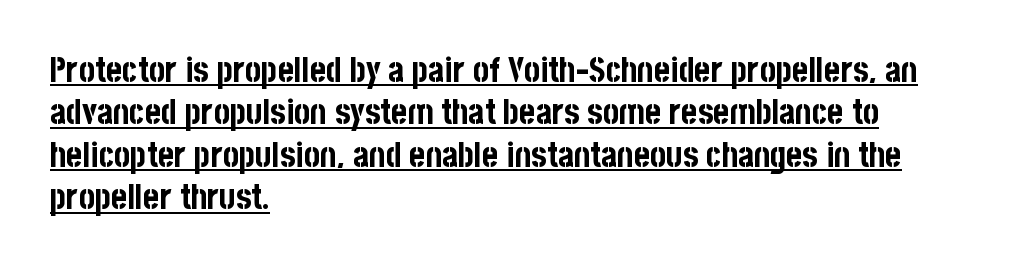
The image shows 34 px bold, condensed sans-serif type, upright; set left-aligned, normal line spacing (1.25x), normal letter spacing, underlined; low stroke contrast and a large x-height.
